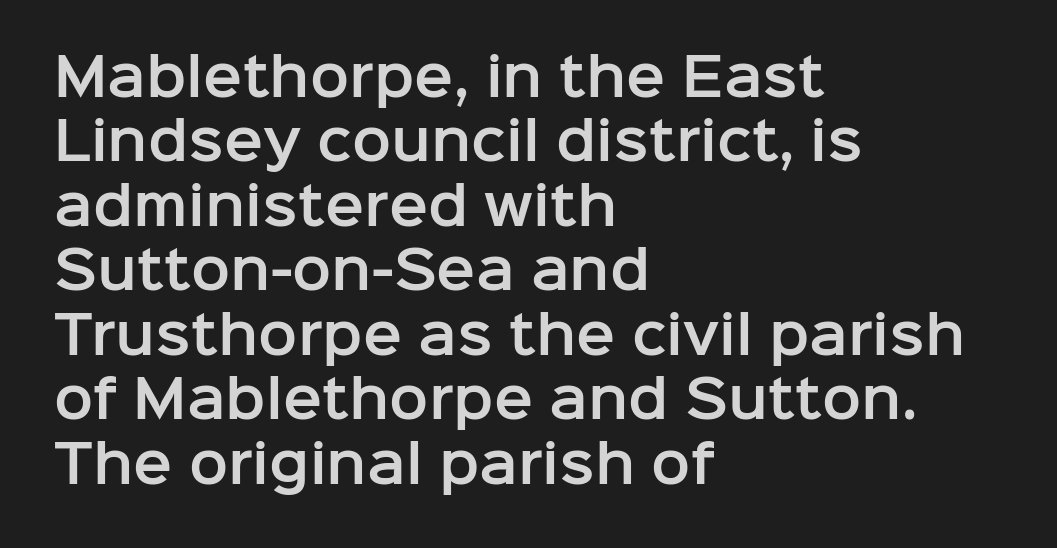
{"serif": "no", "italic": "no", "width": "normal", "stroke_contrast": "low", "x_height": "medium", "monospaced": "no", "underline": "no", "align": "left", "line_spacing_ratio": 1.24, "letter_spacing": "normal", "letter_spacing_em": 0.0, "glyph_px": 52}
